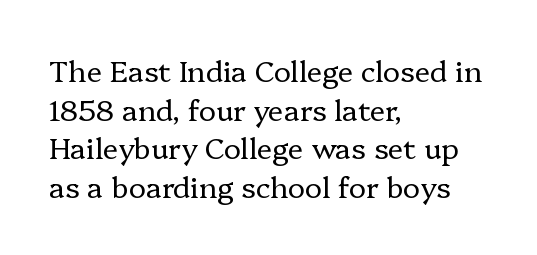
The image shows 29 px regular-weight serif type, upright; set left-aligned, normal line spacing (1.33x), normal letter spacing, not underlined; low stroke contrast and a medium x-height.
